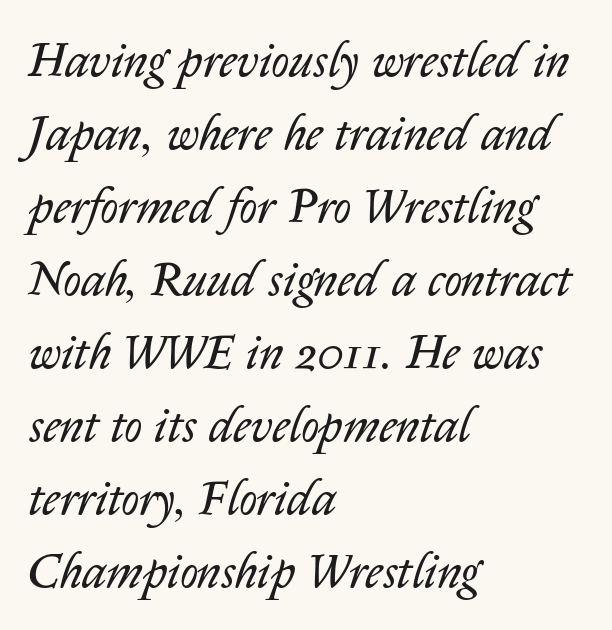
Check under the words: just untouched page. Reading down the block, your eye returns to a fixed left position each line. The specimen reads as italic at a glance. The weight would be labelled regular, book, light, or lighter still. Regarding leading, the lines here are spaced in the standard way. The face used here is rendered with its standard letterfit.
